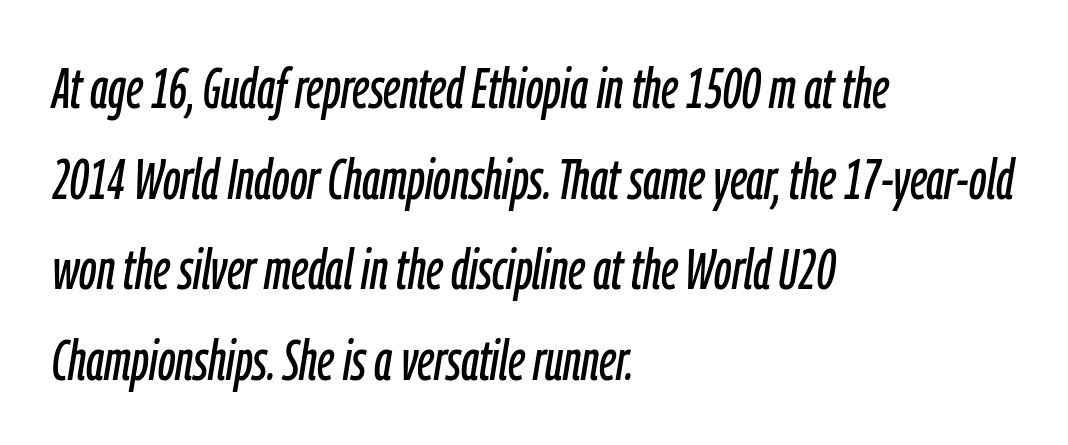
Q: Is the text italic (slanted)? A: Yes, it leans right by about 9 degrees.
Q: Is the text underlined? A: No.
Q: How is the paragraph aligned? A: Left-aligned.
Q: Is the spacing between letters normal or unusually wide? A: Normal.
Q: Is the spacing between lines tight, normal or loose? A: Normal.
Q: Width (condensed, normal, or wide)? A: Condensed.
Q: Stroke contrast? A: Low.
Q: x-height? A: Medium.
Q: Monospaced? A: No.
